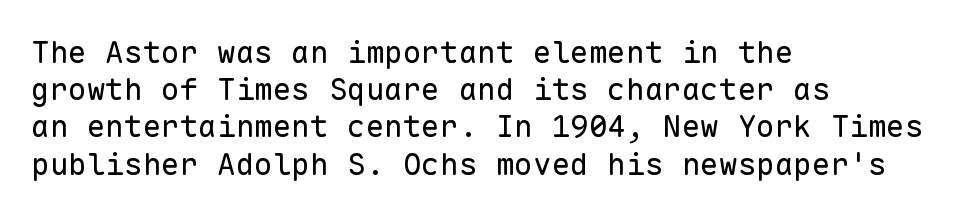
Q: Is the text bold? A: No.
Q: Is the text italic (slanted)? A: No, it is upright.
Q: Is the typeface a serif or a sans-serif typeface? A: Sans-serif.
Q: Is the text underlined? A: No.
Q: How is the paragraph aligned? A: Left-aligned.
Q: Is the spacing between letters normal or unusually wide? A: Normal.
Q: Width (condensed, normal, or wide)? A: Normal.
Q: Stroke contrast? A: Low.
Q: x-height? A: Medium.
Q: Monospaced? A: Yes.
